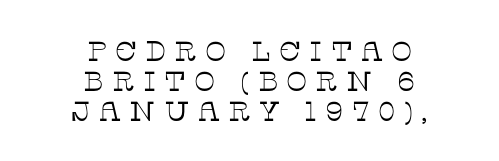
This sample uses a serif face. Observe the wide spacing: letters keep a clear distance from each other. The passage shown is not bold in any degree. The face used here is proportionally spaced, like ordinary book or web type.
